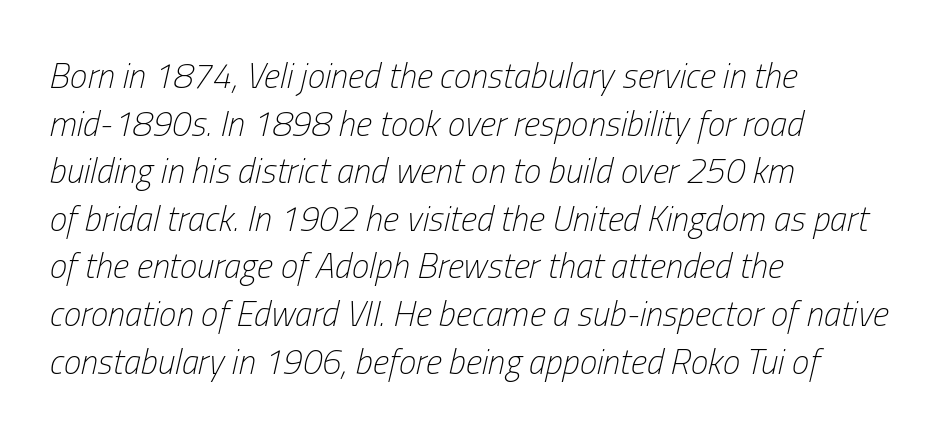
{"italic": "yes", "lean": "right", "slant_degrees": 13, "bold": "no", "weight": "light", "width": "condensed", "stroke_contrast": "low", "x_height": "medium", "monospaced": "no", "underline": "no", "align": "left", "line_spacing": "normal", "line_spacing_ratio": 1.36, "letter_spacing": "normal", "letter_spacing_em": 0.0, "glyph_px": 35}
